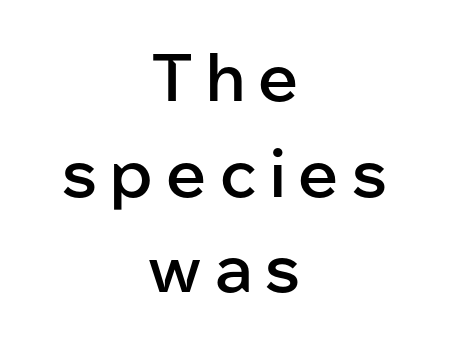
Each letter keeps its own natural width here, so spacing adapts to shape. You could only call the tracking loose — the letters float apart. Heft: intermediate — a semibold. Style check: upright. Decoration check: the copy has no underline. Both edges are ragged and mirror each other, which tells us the setting is centered.
